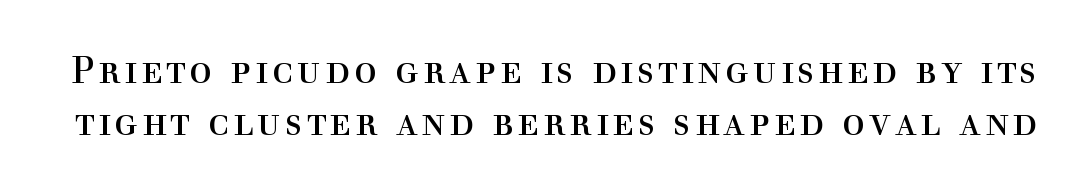
Interline gaps are of average width in this sample. This reads as an unemphasized weight, regular at the heaviest. Think of a printed novel: that variable character pitch is what you see here. Descenders hang freely into open space.
